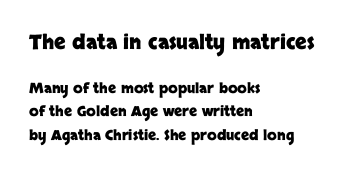
{"italic": "no", "bold": "yes", "underline": "no", "align": "left", "line_spacing": "normal", "line_spacing_ratio": 1.69, "letter_spacing": "normal", "letter_spacing_em": 0.0, "larger_block": "first", "size_ratio": 1.43, "glyph_px": 20}
